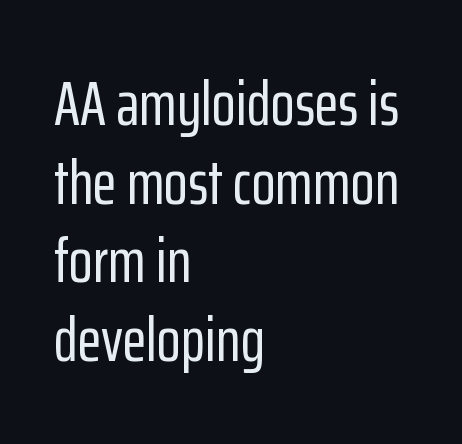
Caption: standard tracking, unaltered. You could not count columns in this text — the font is proportionally spaced. The paragraph has a hard left edge and a soft right edge. Each new line begins a customary step beneath the previous one. A roman cut, with each character standing at attention.
